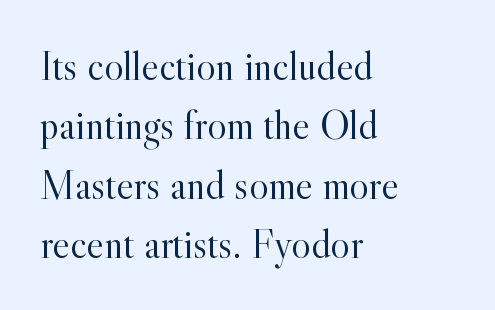
{"serif": "yes", "italic": "no", "bold": "no", "weight": "light", "width": "normal", "x_height": "small", "monospaced": "no", "underline": "no", "align": "left", "line_spacing": "normal", "line_spacing_ratio": 1.45, "letter_spacing": "normal", "letter_spacing_em": 0.0, "glyph_px": 41}
